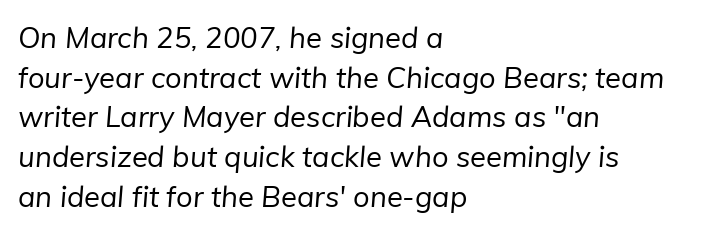
{"serif": "no", "bold": "no", "weight": "regular", "width": "normal", "stroke_contrast": "low", "x_height": "medium", "monospaced": "no", "underline": "no", "align": "left", "line_spacing": "normal", "line_spacing_ratio": 1.37, "letter_spacing": "normal", "letter_spacing_em": 0.0, "glyph_px": 29}
